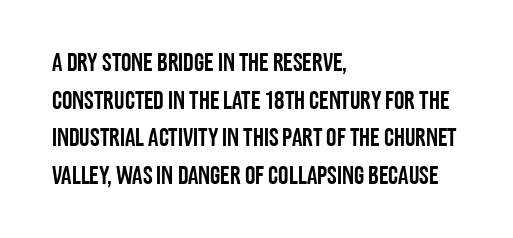
Which margin do the lines hug? The left one — the right edge is uneven. This sample uses plain, unmodified letter spacing. Glance below the letters and you will spot only blank space. Baseline-to-baseline distance is the conventional proportion of letter height.
